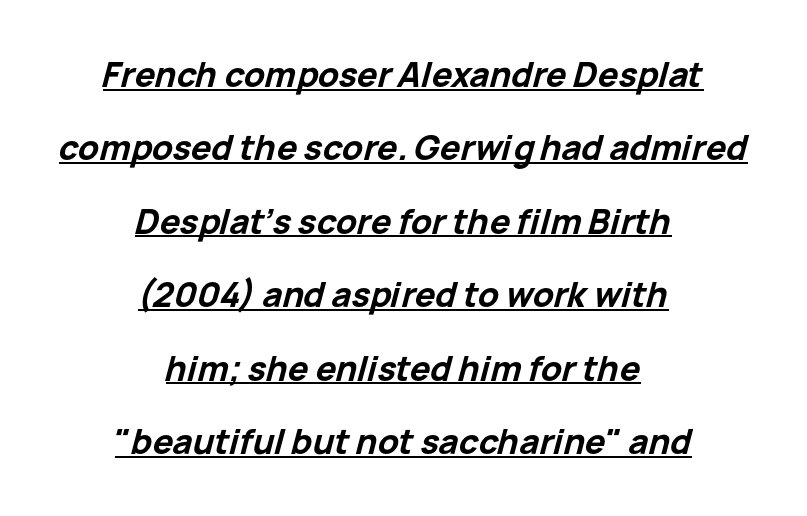
Q: Is the text bold? A: Yes.
Q: Is the text italic (slanted)? A: Yes, it leans right by about 15 degrees.
Q: Is the text underlined? A: Yes.
Q: How is the paragraph aligned? A: Centered.
Q: Is the spacing between letters normal or unusually wide? A: Normal.
Q: Is the spacing between lines tight, normal or loose? A: Loose.
Q: Width (condensed, normal, or wide)? A: Normal.
Q: Stroke contrast? A: Low.
Q: x-height? A: Medium.
Q: Monospaced? A: No.
